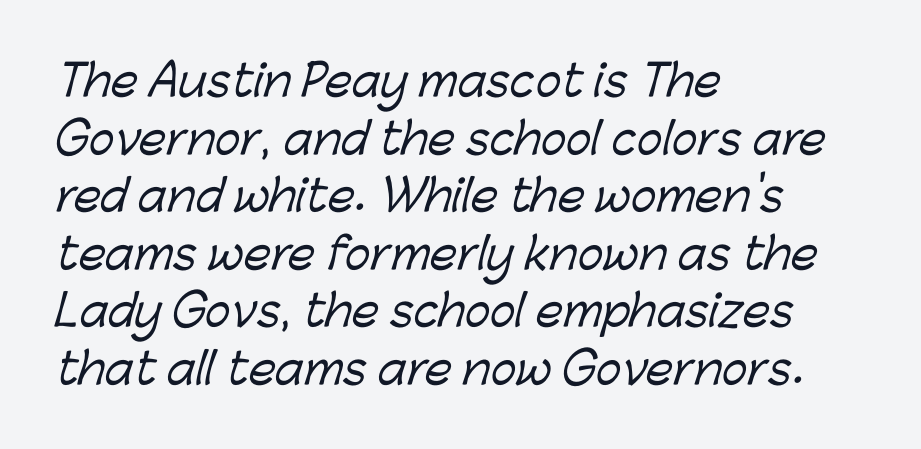
The image shows 43 px sans-serif type; set left-aligned, normal line spacing (1.34x), normal letter spacing, not underlined; low stroke contrast and a medium x-height.
